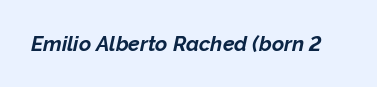
The image shows 21 px bold type, italic (leaning right); set normal letter spacing, not underlined.
